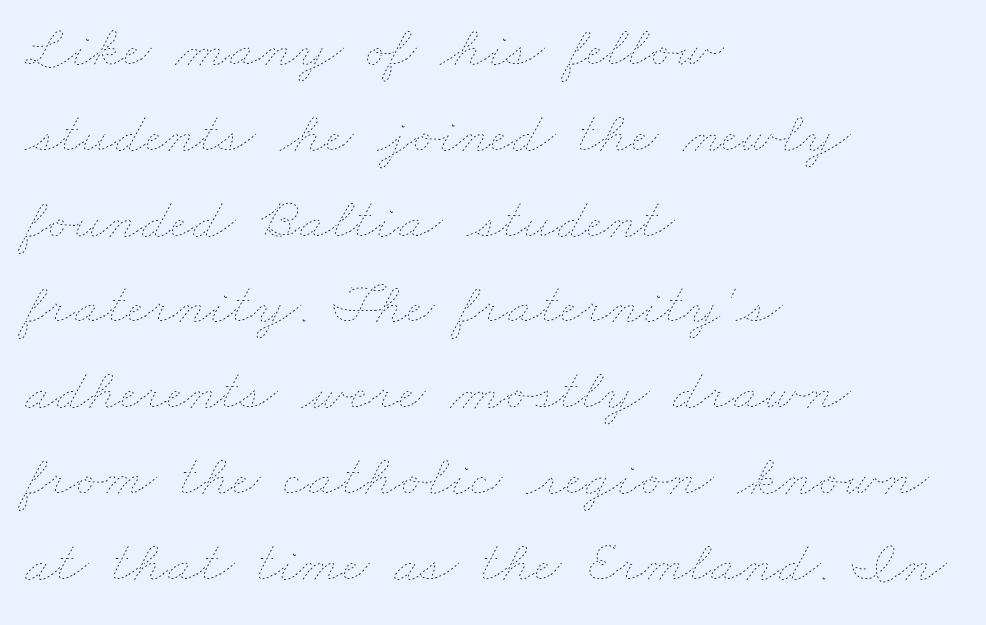
The image shows 60 px thin, wide type; set left-aligned, normal line spacing (1.43x), normal letter spacing, not underlined; low stroke contrast and a small x-height.
